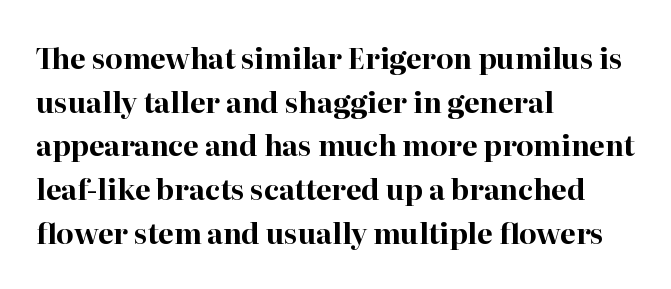
{"serif": "yes", "italic": "no", "bold": "yes", "weight": "bold", "width": "normal", "stroke_contrast": "high", "x_height": "medium", "monospaced": "no", "underline": "no", "align": "left", "line_spacing": "normal", "line_spacing_ratio": 1.56, "letter_spacing": "normal", "letter_spacing_em": 0.0, "glyph_px": 28}
